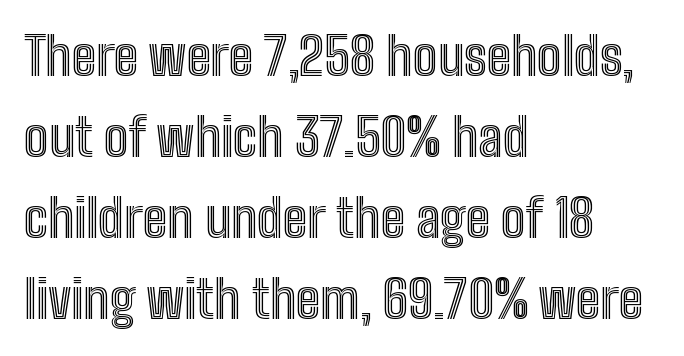
This is the regular roman posture of the typeface. Caption: standard tracking, unaltered. The passage shown is not underscored anywhere. Normally led — the rows are evenly, conventionally spaced. Where is the straight margin? On the left. Looks like regular typesetting: each glyph gets only the width it needs.
